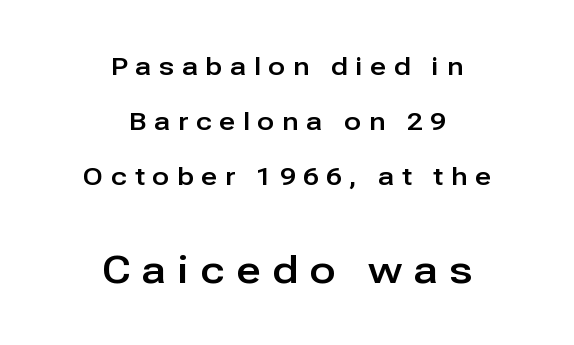
The following chunk of copy outweighs the initial chunk in type size. Horizontal bands of white between lines are thick stripes. Vertical strokes here are truly vertical. The specimen omits any rule beneath the text block's lines. The face used here is proportionally spaced, like ordinary book or web type. Tracking value appears strongly positive — letters spread wide.
